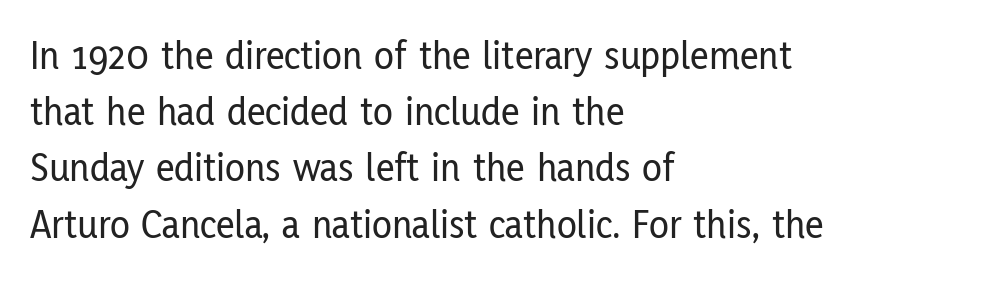
Layout note: lines flush left. Each letter keeps its own natural width here, so spacing adapts to shape. Underlining? Definitely not there. Letterform terminals end flat and unadorned throughout the passage.
